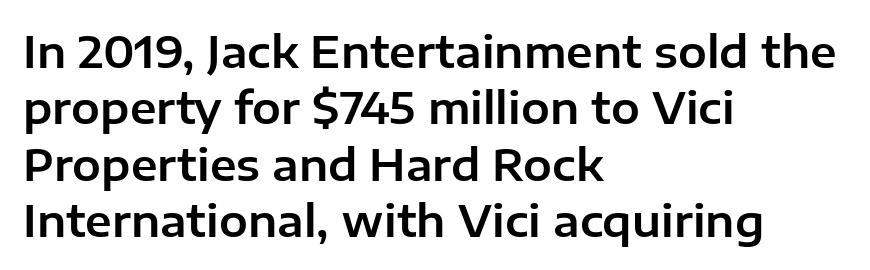
The lettering holds an erect, upright posture throughout. Does the type have serifs? No, each stem ends abruptly. Note the varied advance widths — an 'i' is clearly narrower than an 'm'. Normally led — the rows are evenly, conventionally spaced.
